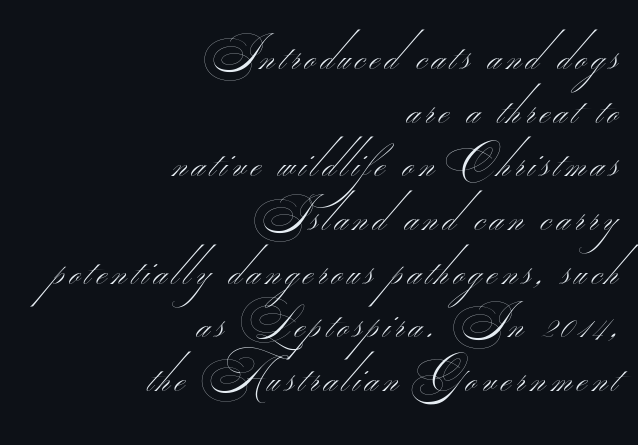
Q: Is the text bold? A: No.
Q: Is the typeface a serif or a sans-serif typeface? A: Sans-serif.
Q: Is the text underlined? A: No.
Q: How is the paragraph aligned? A: Right-aligned.
Q: Width (condensed, normal, or wide)? A: Wide.
Q: Stroke contrast? A: Medium.
Q: Monospaced? A: No.
